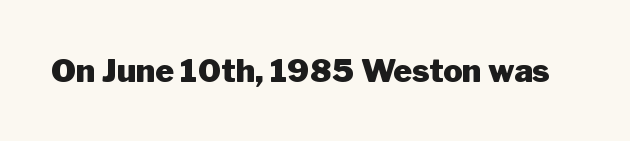
{"serif": "no", "italic": "no", "bold": "yes", "weight": "heavy", "width": "normal", "stroke_contrast": "low", "x_height": "medium", "monospaced": "no", "underline": "no", "letter_spacing": "normal", "letter_spacing_em": 0.0, "glyph_px": 32}
